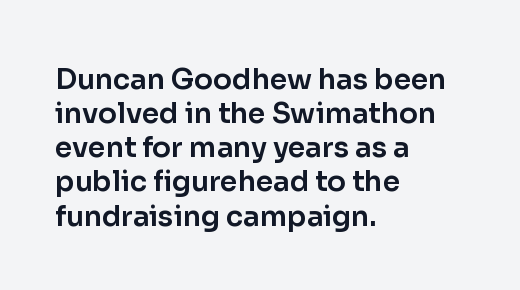
Leftover space on each line is placed entirely after the last word. Default kerning and tracking; the words read as compact shapes. A bare baseline throughout the passage. Looks like regular typesetting: each glyph gets only the width it needs. Stroke terminals: plain, sans-serif.
